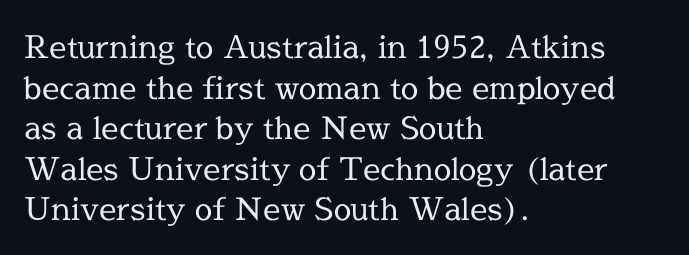
Q: Is the text bold? A: No.
Q: Is the text italic (slanted)? A: No, it is upright.
Q: Is the typeface a serif or a sans-serif typeface? A: Serif.
Q: Is the text underlined? A: No.
Q: How is the paragraph aligned? A: Left-aligned.
Q: Is the spacing between letters normal or unusually wide? A: Normal.
Q: Is the spacing between lines tight, normal or loose? A: Normal.
Q: Width (condensed, normal, or wide)? A: Normal.
Q: x-height? A: Medium.
Q: Monospaced? A: No.
